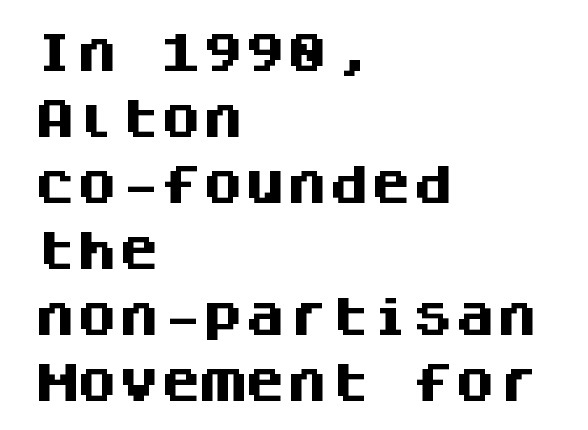
Q: Is the text bold? A: Yes.
Q: Is the text italic (slanted)? A: No, it is upright.
Q: Is the typeface a serif or a sans-serif typeface? A: Sans-serif.
Q: Is the text underlined? A: No.
Q: How is the paragraph aligned? A: Left-aligned.
Q: Is the spacing between letters normal or unusually wide? A: Normal.
Q: Is the spacing between lines tight, normal or loose? A: Normal.
Q: Width (condensed, normal, or wide)? A: Normal.
Q: Stroke contrast? A: Medium.
Q: x-height? A: Large.
Q: Monospaced? A: Yes.
